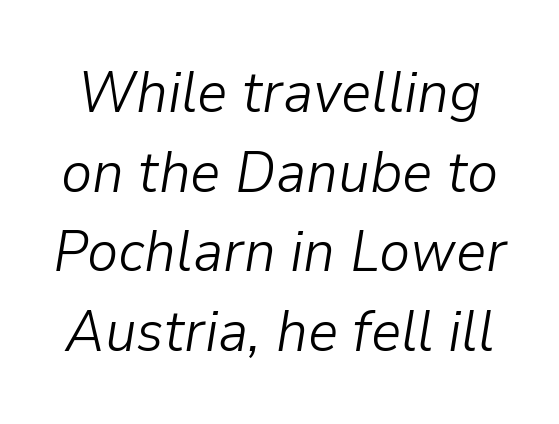
The font's italic variant was chosen for this text. Is the letter spacing exaggerated? No — it looks like the ordinary default. The space between consecutive lines is moderate. Descenders are the only things crossing below the line. The face used here is proportionally spaced, like ordinary book or web type. Vertical stems look standard width or narrower in stroke.
